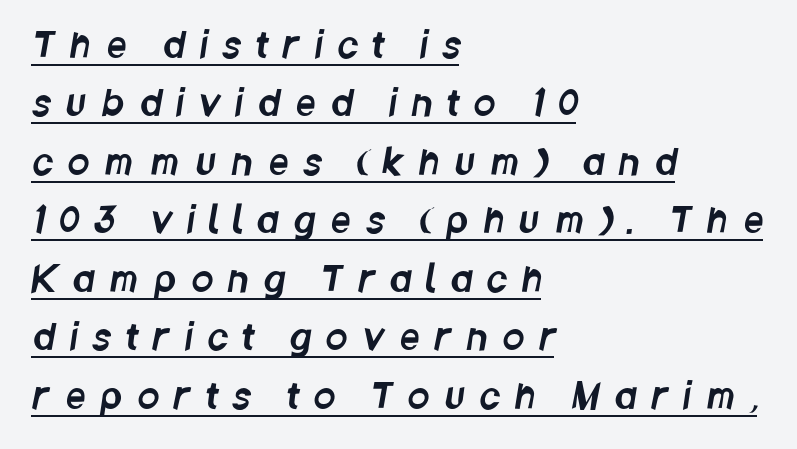
{"serif": "no", "width": "condensed", "stroke_contrast": "low", "x_height": "large", "monospaced": "no", "underline": "yes", "align": "left", "line_spacing": "normal", "line_spacing_ratio": 1.67, "letter_spacing": "wide", "letter_spacing_em": 0.44, "glyph_px": 35}
